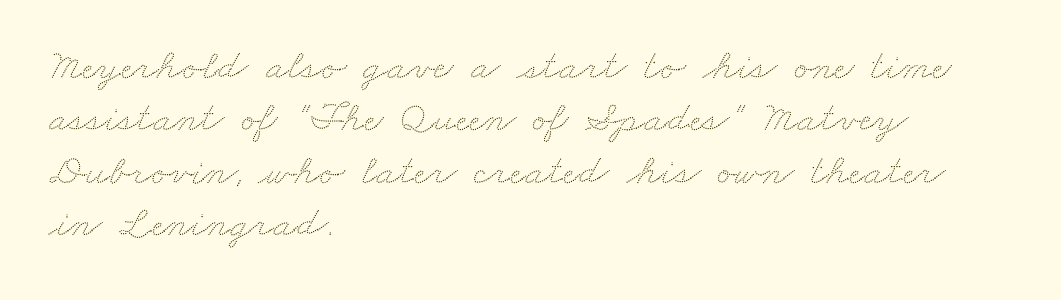
{"width": "wide", "stroke_contrast": "low", "x_height": "small", "monospaced": "no", "underline": "no", "align": "left", "line_spacing_ratio": 1.22, "letter_spacing": "normal", "letter_spacing_em": 0.0, "glyph_px": 43}
